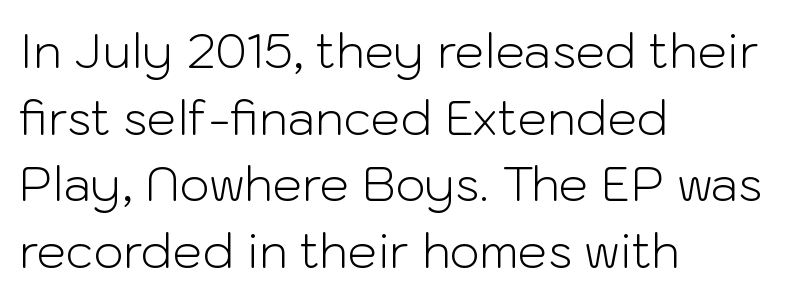
The image shows 47 px light sans-serif type, upright; set left-aligned, normal line spacing (1.42x), normal letter spacing, not underlined; low stroke contrast and a medium x-height.
